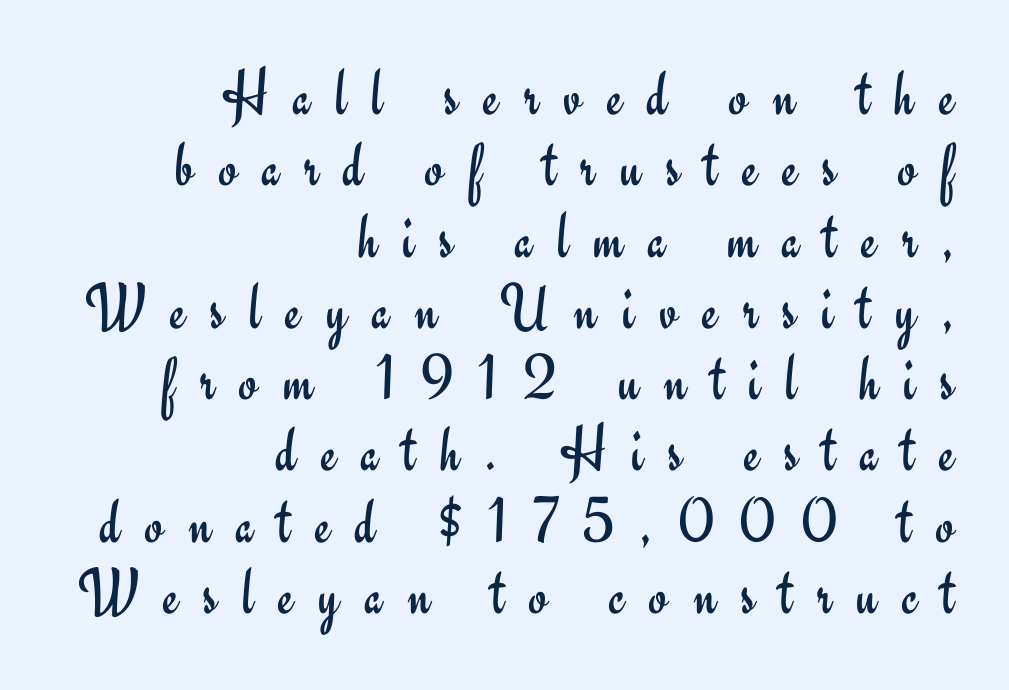
The image shows 66 px regular-weight sans-serif type; set right-aligned, tight line spacing (1.08x), unusually wide letter spacing (+0.38 em), not underlined; low stroke contrast and a small x-height.
